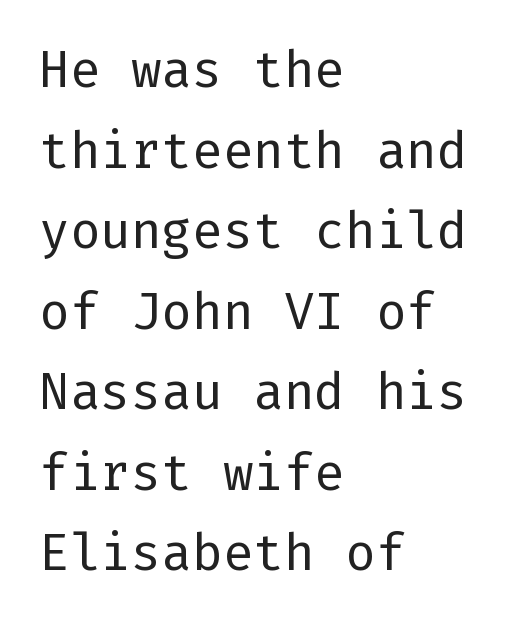
The image shows 51 px regular-weight sans-serif type, upright; set left-aligned, normal line spacing (1.58x), normal letter spacing, not underlined; low stroke contrast and a medium x-height.
